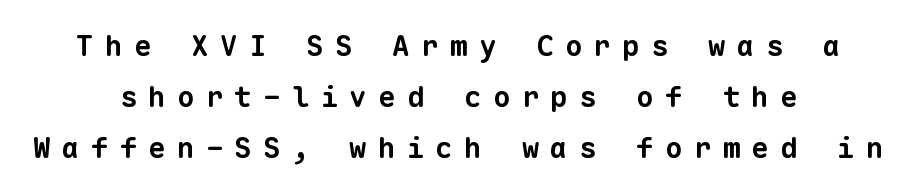
The image shows 29 px bold sans-serif type, monospaced; set centered, line spacing 1.76x, unusually wide letter spacing (+0.39 em), not underlined; low stroke contrast and a medium x-height.
